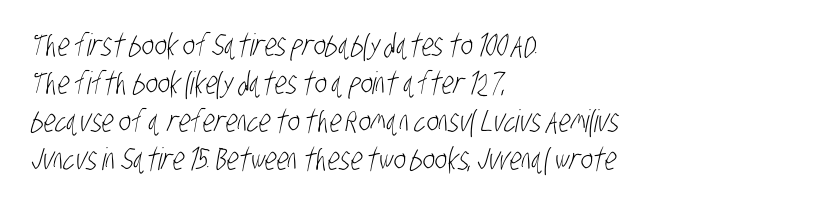
{"serif": "no", "bold": "no", "weight": "light", "width": "condensed", "stroke_contrast": "low", "x_height": "large", "monospaced": "no", "underline": "no", "align": "left", "line_spacing_ratio": 1.23, "letter_spacing": "normal", "letter_spacing_em": 0.0, "glyph_px": 31}
